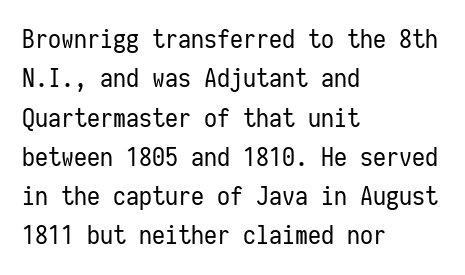
Q: Is the text bold? A: No.
Q: Is the text italic (slanted)? A: No, it is upright.
Q: Is the text underlined? A: No.
Q: How is the paragraph aligned? A: Left-aligned.
Q: Is the spacing between letters normal or unusually wide? A: Normal.
Q: Is the spacing between lines tight, normal or loose? A: Normal.
